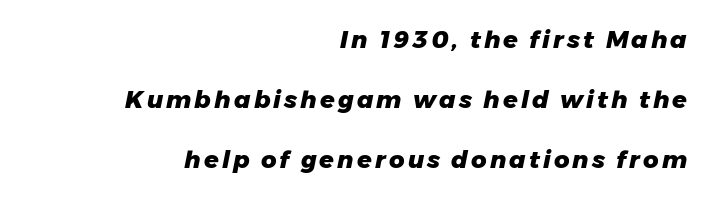
The image shows 24 px bold type, italic (leaning right); set right-aligned, loose line spacing (2.5x), not underlined.
